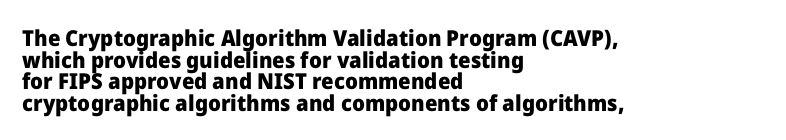
Q: Is the text bold? A: Yes.
Q: Is the text italic (slanted)? A: No, it is upright.
Q: Is the text underlined? A: No.
Q: How is the paragraph aligned? A: Left-aligned.
Q: Is the spacing between letters normal or unusually wide? A: Normal.
Q: Is the spacing between lines tight, normal or loose? A: Tight.
